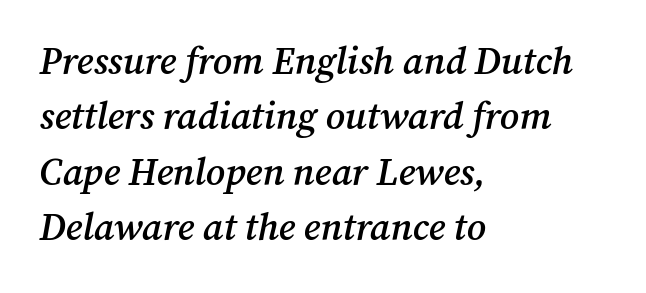
The area under the type is left untouched. You can tell from the footed stems that serif type was used. Leading: standard. Slant detected: the letters are inclined. I'd describe the lettering as semibold — firm but not a full bold. Where is the straight margin? On the left.
